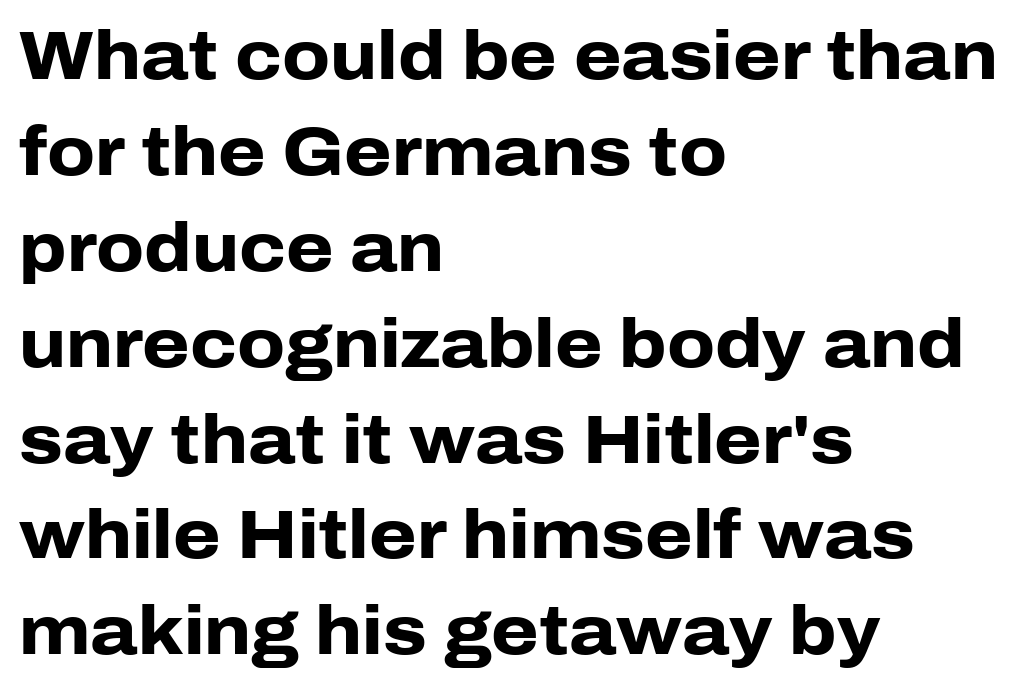
The image shows 68 px heavy sans-serif type, upright; set left-aligned, normal line spacing (1.41x), normal letter spacing, not underlined; low stroke contrast and a medium x-height.
